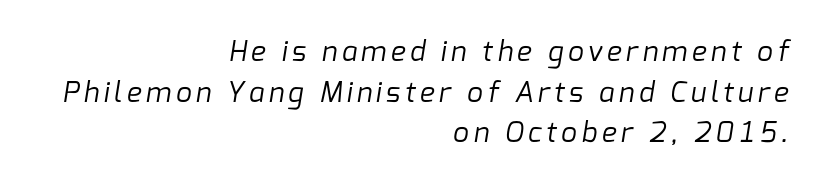
A typesetter would call this proportional, since set widths differ per character. This block has exactly the height ordinary leading produces. A student would call this right alignment; a typographer would say flush right, rag left. The passage shown is not bold in any degree. This sample uses a sans-serif face.
